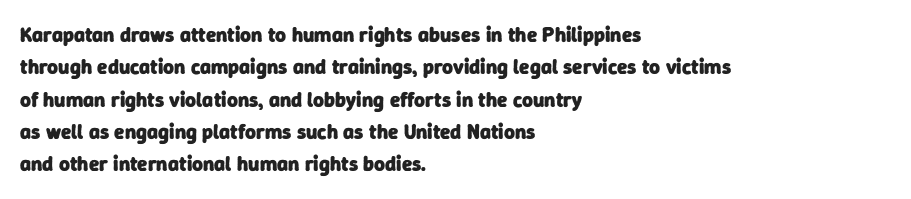
{"bold": "yes", "underline": "no", "align": "left", "line_spacing": "normal", "line_spacing_ratio": 1.54, "letter_spacing": "normal", "letter_spacing_em": 0.0, "glyph_px": 21}
